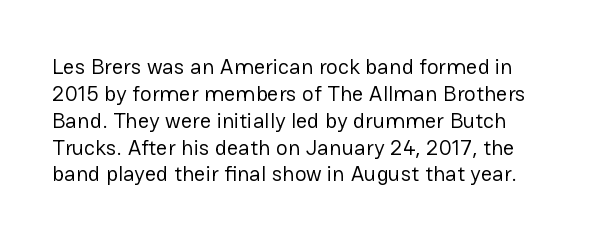
The image shows 22 px text type, upright; set line spacing 1.22x, normal letter spacing, not underlined.
